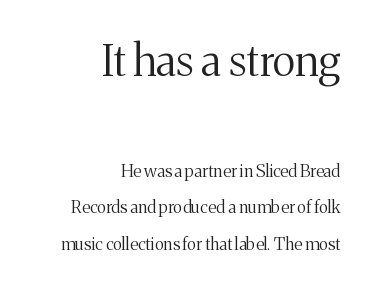
{"serif": "yes", "italic": "no", "bold": "no", "weight": "regular", "width": "normal", "stroke_contrast": "medium", "x_height": "medium", "monospaced": "no", "underline": "no", "align": "right", "line_spacing": "loose", "line_spacing_ratio": 2.15, "letter_spacing": "normal", "letter_spacing_em": 0.0, "larger_block": "first", "size_ratio": 2.53, "glyph_px": 43}
